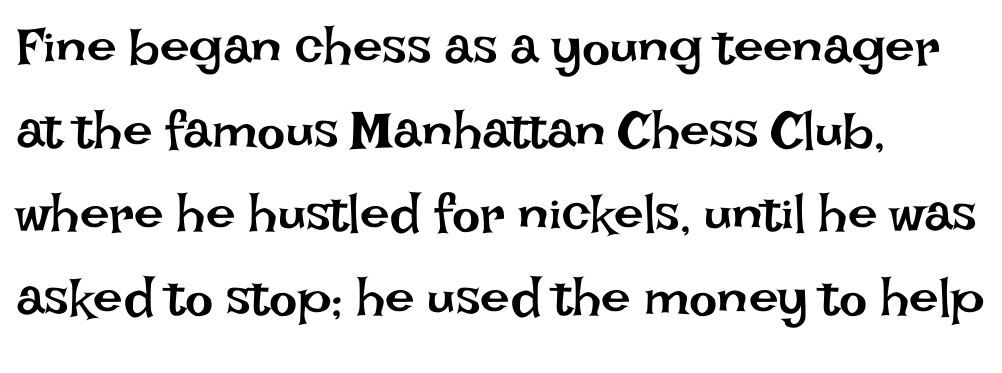
{"italic": "no", "bold": "no", "weight": "regular", "width": "normal", "stroke_contrast": "low", "x_height": "large", "monospaced": "no", "underline": "no", "align": "left", "line_spacing": "normal", "line_spacing_ratio": 1.58, "letter_spacing": "normal", "letter_spacing_em": 0.0, "glyph_px": 53}
